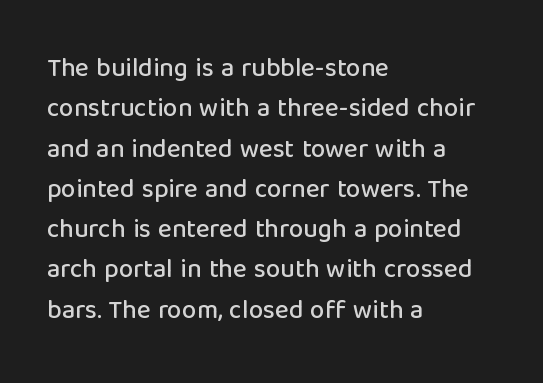
This rendering uses left alignment, leaving the right contour irregular. The vertical gap from one line to the next is medium. The space beneath each line is pristine and unruled. Does extra space separate the letters? No, they use regular spacing. Every character sits straight up, as roman type does.
